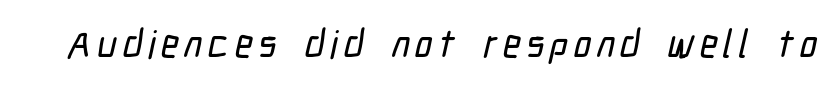
The string is rendered with underlining switched off. The rendering uses natural spacing where letterforms have individual widths. The typeface chosen for these lines omits serifs.
